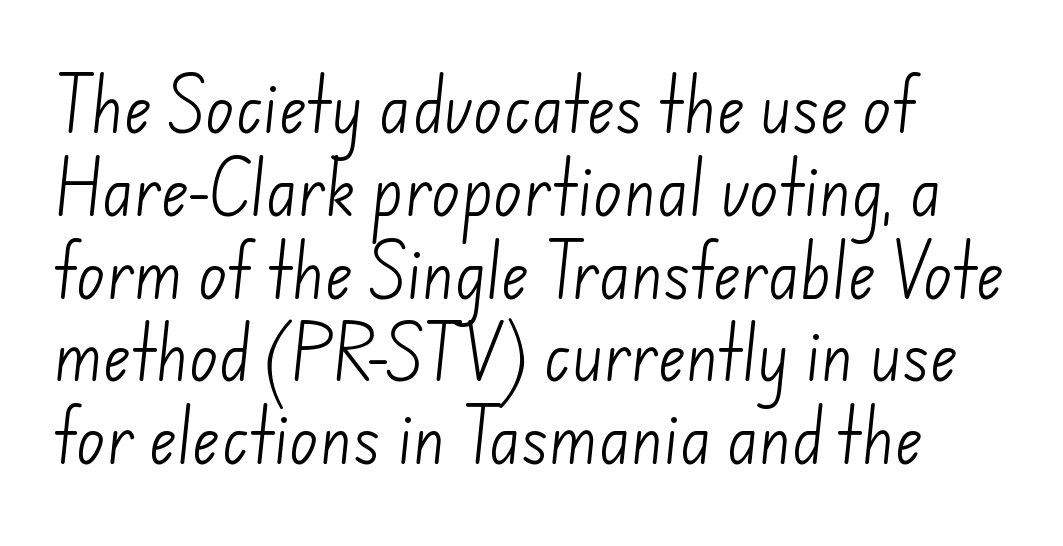
Q: Is the text bold? A: No.
Q: Is the typeface a serif or a sans-serif typeface? A: Sans-serif.
Q: Is the text underlined? A: No.
Q: Is the spacing between letters normal or unusually wide? A: Normal.
Q: Is the spacing between lines tight, normal or loose? A: Normal.
Q: Width (condensed, normal, or wide)? A: Normal.
Q: Stroke contrast? A: Low.
Q: x-height? A: Small.
Q: Monospaced? A: No.
